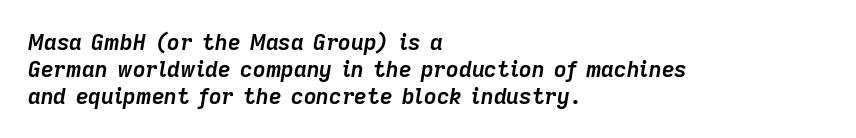
Q: Is the text bold? A: Yes.
Q: Is the text italic (slanted)? A: Yes, it leans right by about 9 degrees.
Q: Is the text underlined? A: No.
Q: How is the paragraph aligned? A: Left-aligned.
Q: Is the spacing between letters normal or unusually wide? A: Normal.
